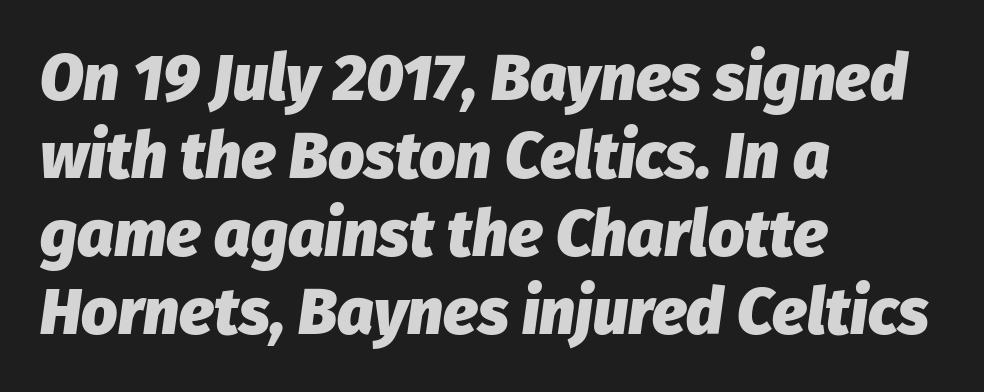
The image shows 64 px heavy type, italic (leaning right); set left-aligned, line spacing 1.22x, normal letter spacing, not underlined; low stroke contrast and a medium x-height.
